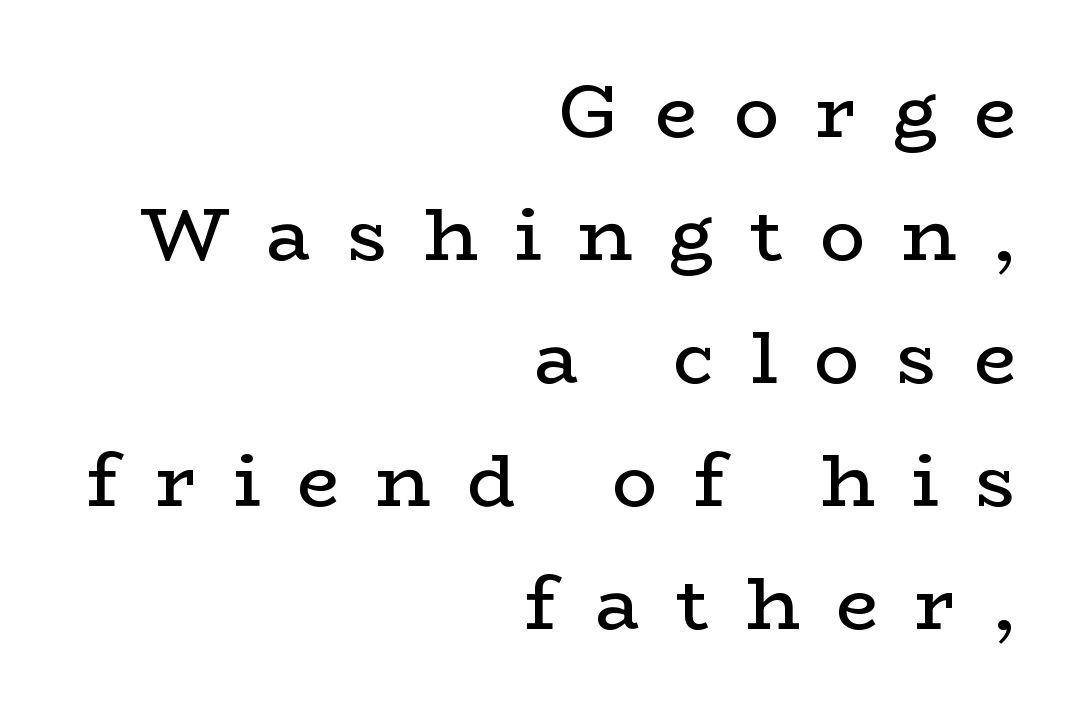
Q: Is the text bold? A: No.
Q: Is the text italic (slanted)? A: No, it is upright.
Q: Is the typeface a serif or a sans-serif typeface? A: Serif.
Q: Is the text underlined? A: No.
Q: How is the paragraph aligned? A: Right-aligned.
Q: Is the spacing between letters normal or unusually wide? A: Unusually wide.
Q: Is the spacing between lines tight, normal or loose? A: Normal.
Q: Width (condensed, normal, or wide)? A: Wide.
Q: Stroke contrast? A: Low.
Q: x-height? A: Medium.
Q: Monospaced? A: No.
